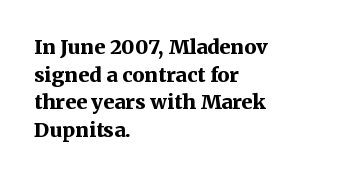
{"italic": "no", "bold": "yes", "underline": "no", "align": "left", "line_spacing": "normal", "line_spacing_ratio": 1.38, "letter_spacing": "normal", "letter_spacing_em": 0.0, "glyph_px": 20}
